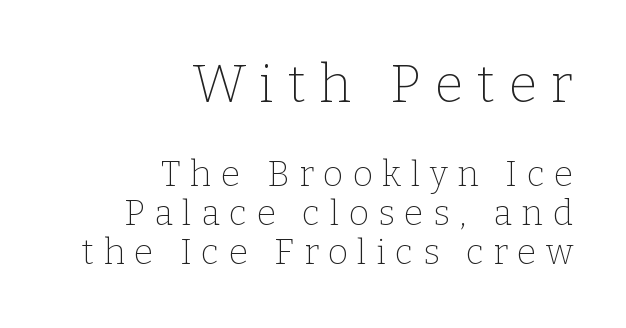
Character widths vary here, with narrow letters taking less room than wide ones. Ordinary non-slanted type is in use. Check where the strokes stop: tiny serifs finish them off. Only glyphs here, with clear space below each row. Stem width sits at or under what a default text font uses. What stands out about the letter spacing? Its width — letters are far apart.
